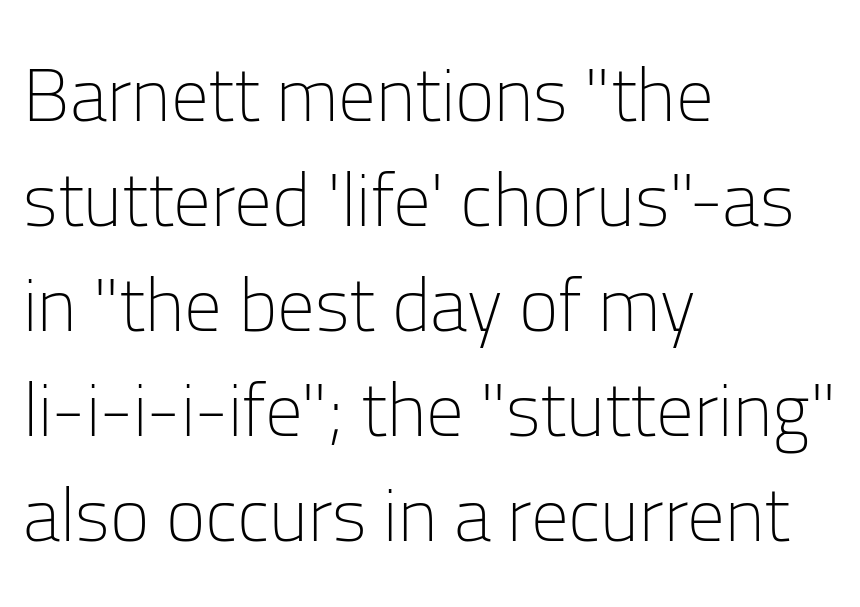
The image shows 75 px light sans-serif type, upright; set left-aligned, normal line spacing (1.4x), normal letter spacing, not underlined; low stroke contrast and a medium x-height.
